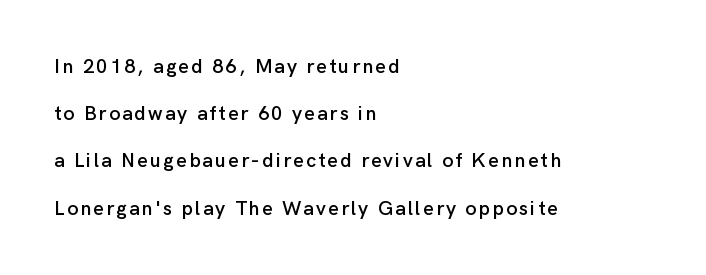
The image shows 20 px text type, upright; set left-aligned, loose line spacing (2.36x), not underlined.
